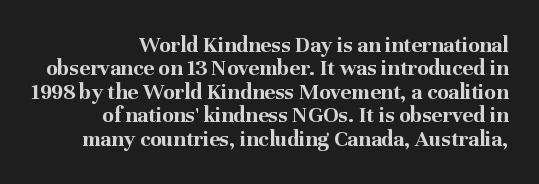
The image shows 23 px bold type, upright; set right-aligned, tight line spacing (1.02x), normal letter spacing, not underlined.
